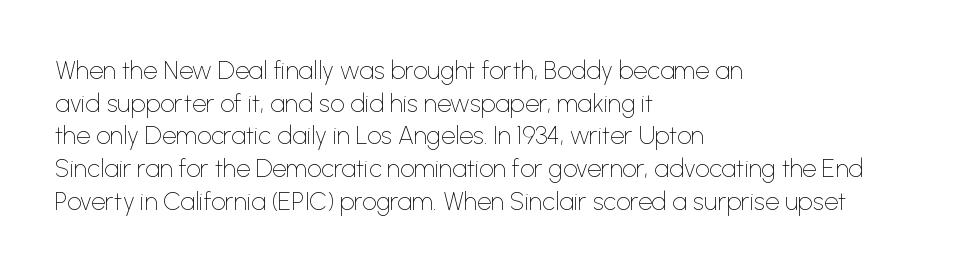
Q: Is the text bold? A: No.
Q: Is the text italic (slanted)? A: No, it is upright.
Q: Is the text underlined? A: No.
Q: How is the paragraph aligned? A: Left-aligned.
Q: Is the spacing between letters normal or unusually wide? A: Normal.
Q: Is the spacing between lines tight, normal or loose? A: Normal.
